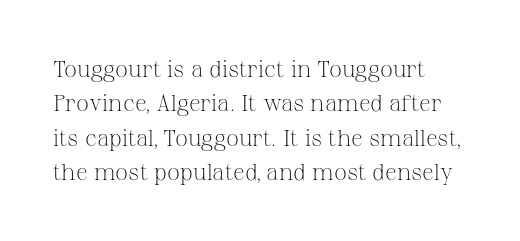
The vertical gap from one line to the next is medium. These lines were composed using upright roman letters. Horizontal alignment here is leftward, the default for most running prose. The gaps between neighbouring characters are ordinary and unremarkable. Weight: regular or lighter.
